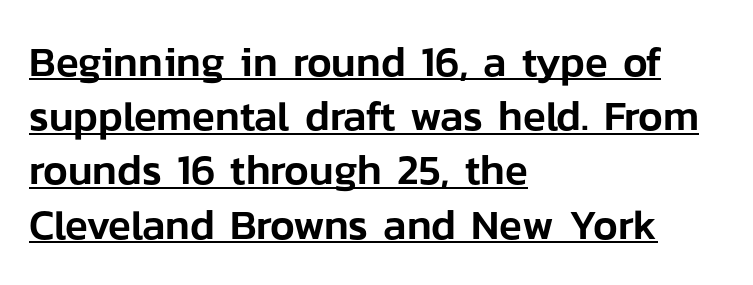
{"serif": "no", "italic": "no", "width": "normal", "stroke_contrast": "low", "x_height": "medium", "monospaced": "no", "underline": "yes", "align": "left", "line_spacing": "normal", "line_spacing_ratio": 1.29, "letter_spacing": "normal", "letter_spacing_em": 0.0, "glyph_px": 42}
